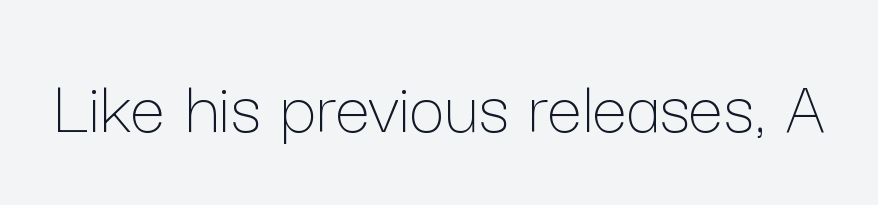
The image shows 78 px thin type, upright; set normal letter spacing, not underlined; low stroke contrast and a medium x-height.
